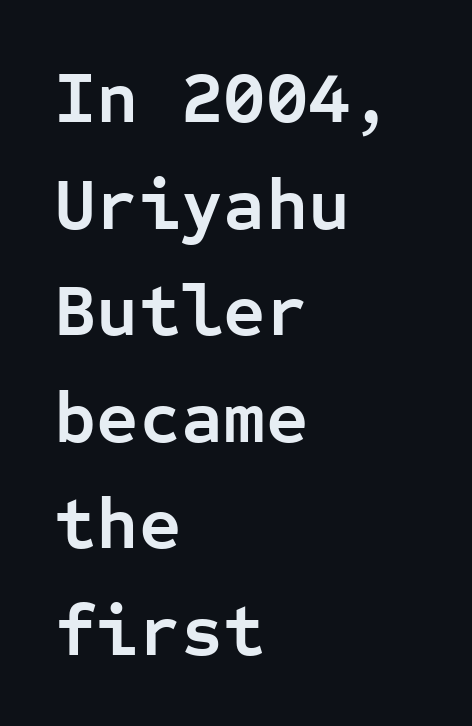
Q: Is the text bold? A: Yes.
Q: Is the text italic (slanted)? A: No, it is upright.
Q: Is the typeface a serif or a sans-serif typeface? A: Sans-serif.
Q: Is the text underlined? A: No.
Q: How is the paragraph aligned? A: Left-aligned.
Q: Is the spacing between letters normal or unusually wide? A: Normal.
Q: Is the spacing between lines tight, normal or loose? A: Normal.
Q: Width (condensed, normal, or wide)? A: Normal.
Q: Stroke contrast? A: Low.
Q: x-height? A: Medium.
Q: Monospaced? A: Yes.
